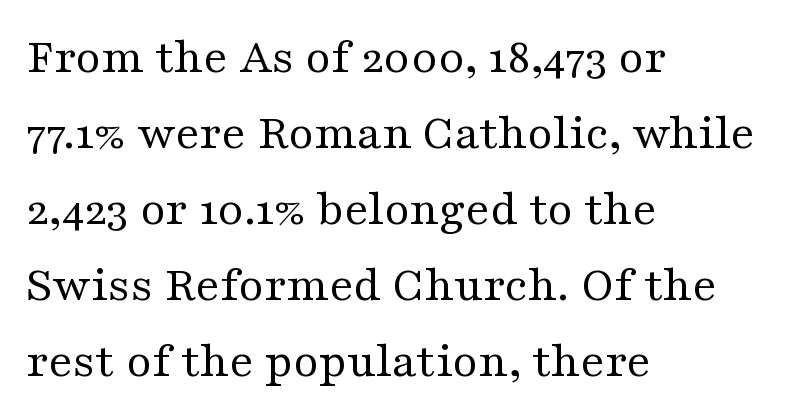
The image shows 51 px regular-weight, wide serif type, upright; set left-aligned, normal line spacing (1.49x), normal letter spacing, not underlined; medium stroke contrast and a medium x-height.
